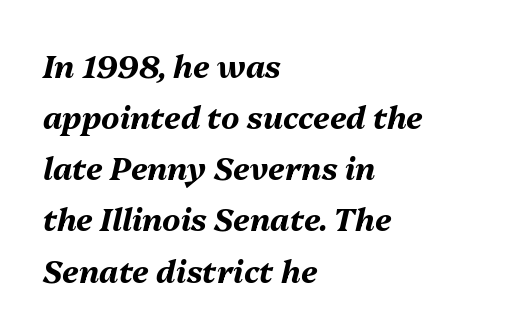
The image shows 31 px bold type, italic (leaning right); set left-aligned, normal line spacing (1.65x), normal letter spacing, not underlined; medium stroke contrast and a medium x-height.
